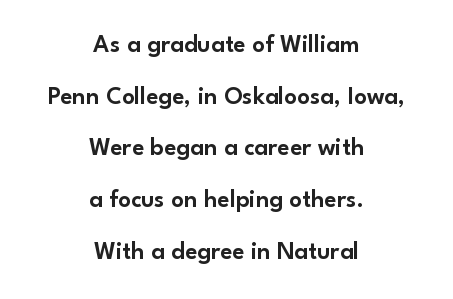
{"italic": "no", "underline": "no", "align": "center", "line_spacing": "loose", "line_spacing_ratio": 2.07, "letter_spacing": "normal", "letter_spacing_em": 0.0, "glyph_px": 25}
